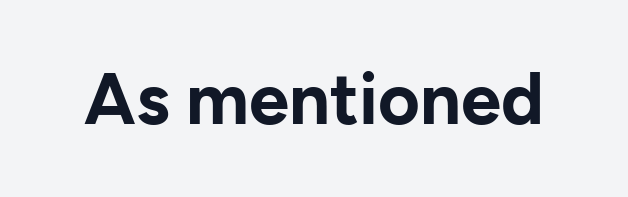
{"serif": "no", "italic": "no", "bold": "yes", "weight": "bold", "width": "normal", "stroke_contrast": "low", "x_height": "medium", "monospaced": "no", "underline": "no", "letter_spacing": "normal", "letter_spacing_em": 0.0, "glyph_px": 72}
